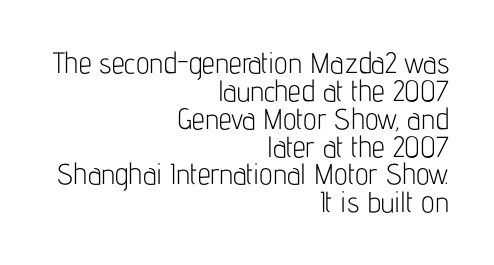
Q: Is the text bold? A: No.
Q: Is the text italic (slanted)? A: No, it is upright.
Q: Is the typeface a serif or a sans-serif typeface? A: Sans-serif.
Q: Is the text underlined? A: No.
Q: How is the paragraph aligned? A: Right-aligned.
Q: Is the spacing between letters normal or unusually wide? A: Normal.
Q: Is the spacing between lines tight, normal or loose? A: Tight.
Q: Width (condensed, normal, or wide)? A: Condensed.
Q: Stroke contrast? A: Low.
Q: x-height? A: Medium.
Q: Monospaced? A: No.
